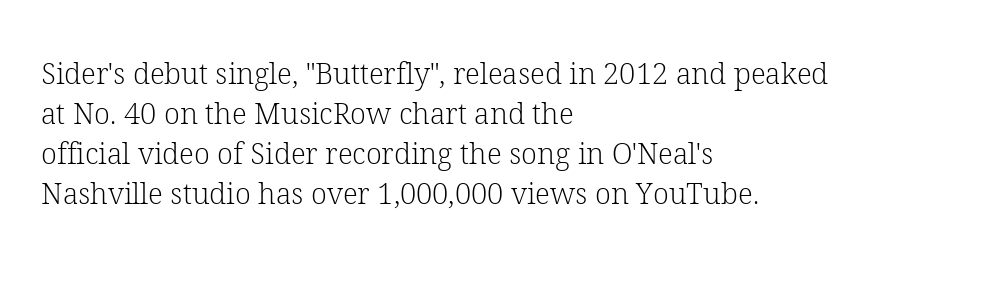
{"serif": "yes", "italic": "no", "bold": "no", "weight": "light", "width": "normal", "stroke_contrast": "low", "x_height": "medium", "monospaced": "no", "underline": "no", "align": "left", "line_spacing": "normal", "line_spacing_ratio": 1.38, "letter_spacing": "normal", "letter_spacing_em": 0.0, "glyph_px": 29}
